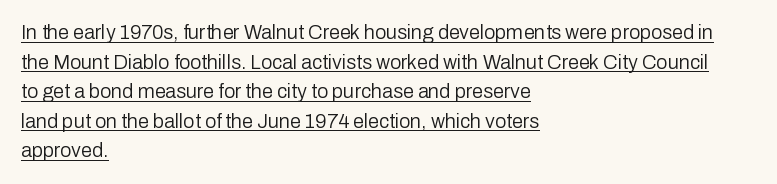
Posture: vertical. The setting favours the left margin, as ordinary paragraphs usually do. Between one letter and the next there's only the usual sliver of space. Vertically, the passage feels balanced, rows spaced as you'd expect. Is this a heavy cut? Hardly; it is regular or lighter.
